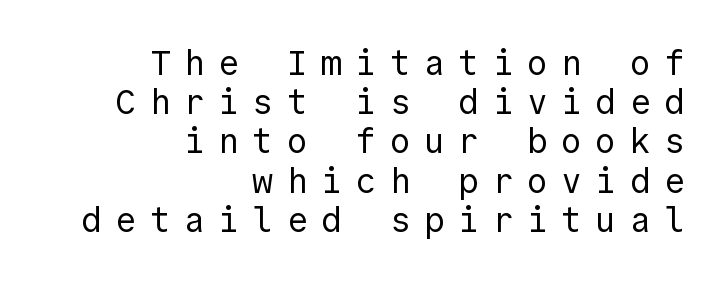
Q: Is the text bold? A: No.
Q: Is the text italic (slanted)? A: No, it is upright.
Q: Is the typeface a serif or a sans-serif typeface? A: Sans-serif.
Q: Is the text underlined? A: No.
Q: How is the paragraph aligned? A: Right-aligned.
Q: Is the spacing between letters normal or unusually wide? A: Unusually wide.
Q: Is the spacing between lines tight, normal or loose? A: Tight.
Q: Width (condensed, normal, or wide)? A: Normal.
Q: x-height? A: Medium.
